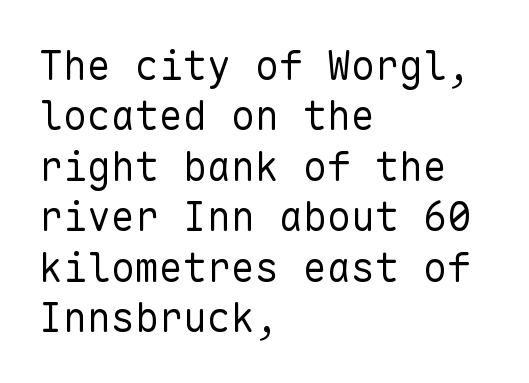
The image shows 40 px regular-weight sans-serif type, upright, monospaced; set left-aligned, normal line spacing (1.26x), normal letter spacing, not underlined; low stroke contrast and a medium x-height.
